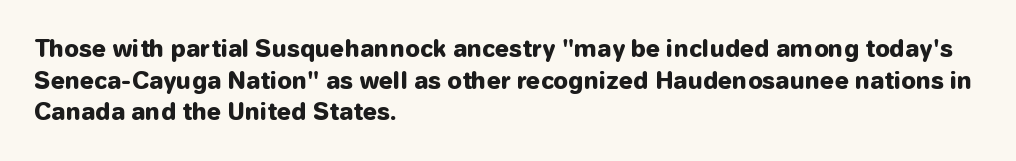
The image shows 23 px bold type, upright; set left-aligned, normal line spacing (1.38x), normal letter spacing, not underlined.
